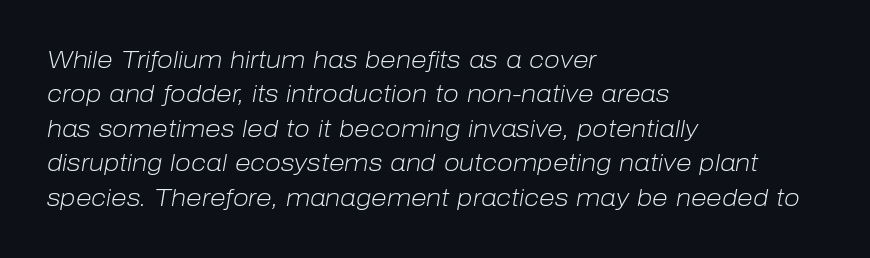
The rendering keeps characters at their native spacing. The block of text has a typical density, with ordinary space between rows. The face used here has a pronounced slope to its letters. The typesetting does not lean heavy: it is not bold. Each row of text sits above clean, open space. Line starts are locked; line ends wander.
